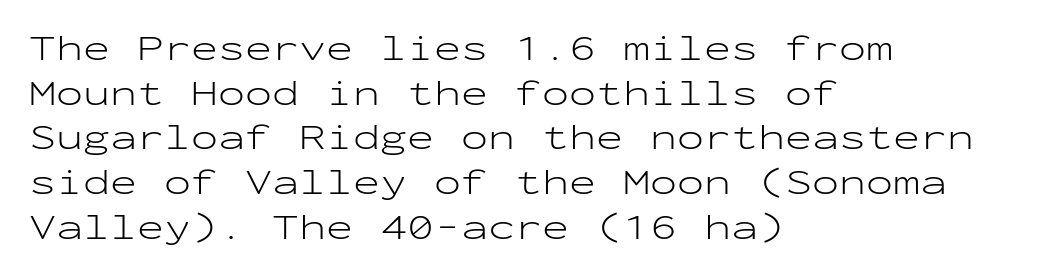
The typography opts for an upright posture over an oblique one. Characters follow at the spacing the type designer built in. A bare baseline throughout the passage. The font sits on the lighter half of the weight spectrum, regular included.
